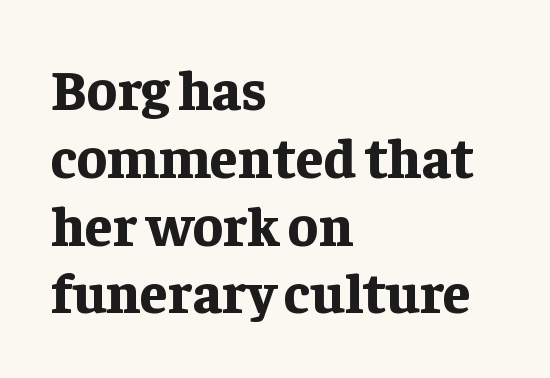
Every letter is thick-stroked: bold, no question. The area under the type is left untouched. Nothing unusual about the tracking: characters are spaced as the font intends. Varying glyph widths throughout — classic text-font behaviour. The lines in this sample share a left origin and differ only in where they stop. Characters remain perfectly vertical along every line.
